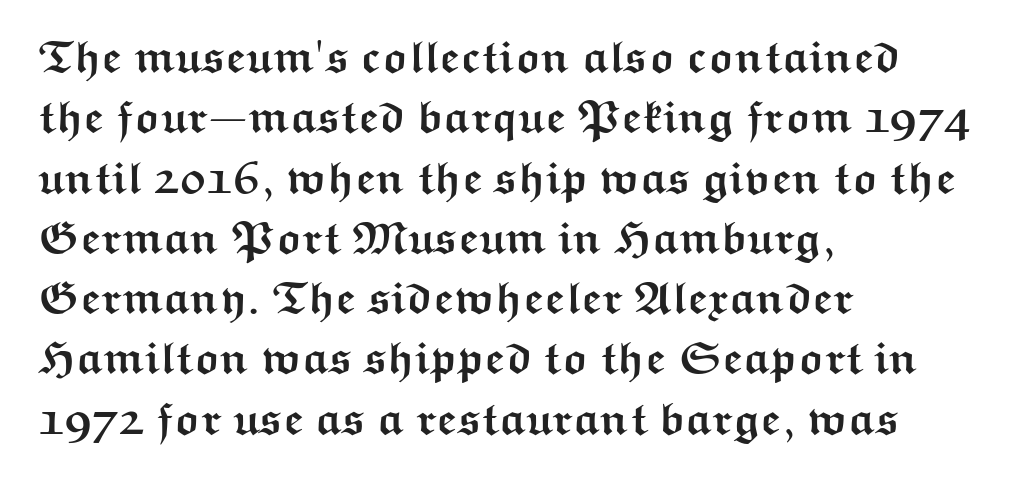
{"serif": "no", "italic": "no", "bold": "yes", "weight": "semibold", "width": "wide", "stroke_contrast": "medium", "x_height": "medium", "monospaced": "no", "underline": "no", "align": "left", "line_spacing": "normal", "line_spacing_ratio": 1.34, "letter_spacing": "normal", "letter_spacing_em": 0.0, "glyph_px": 45}
